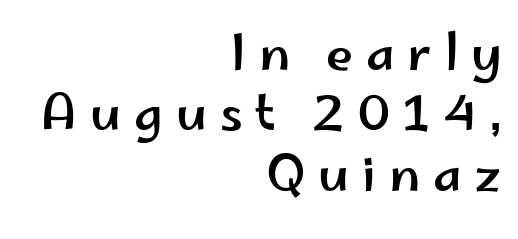
Q: Is the text italic (slanted)? A: No, it is upright.
Q: Is the typeface a serif or a sans-serif typeface? A: Sans-serif.
Q: Is the text underlined? A: No.
Q: How is the paragraph aligned? A: Right-aligned.
Q: Is the spacing between letters normal or unusually wide? A: Unusually wide.
Q: Width (condensed, normal, or wide)? A: Wide.
Q: Stroke contrast? A: Low.
Q: x-height? A: Small.
Q: Monospaced? A: No.
